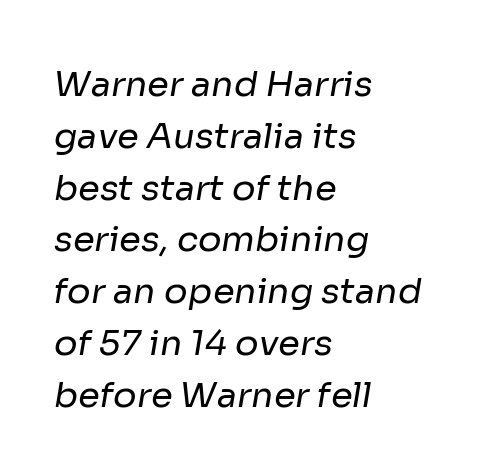
{"serif": "no", "bold": "no", "weight": "regular", "width": "normal", "stroke_contrast": "low", "x_height": "medium", "monospaced": "no", "underline": "no", "align": "left", "line_spacing": "normal", "line_spacing_ratio": 1.48, "letter_spacing": "normal", "letter_spacing_em": 0.0, "glyph_px": 35}
